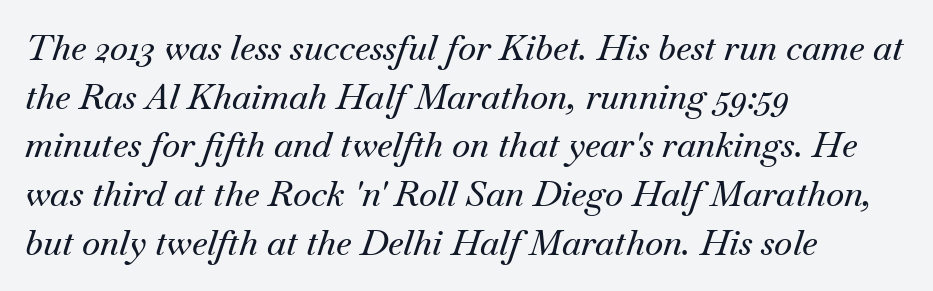
The image shows 35 px serif type, italic (leaning right); set left-aligned, normal line spacing (1.39x), normal letter spacing, not underlined; medium stroke contrast and a small x-height.
